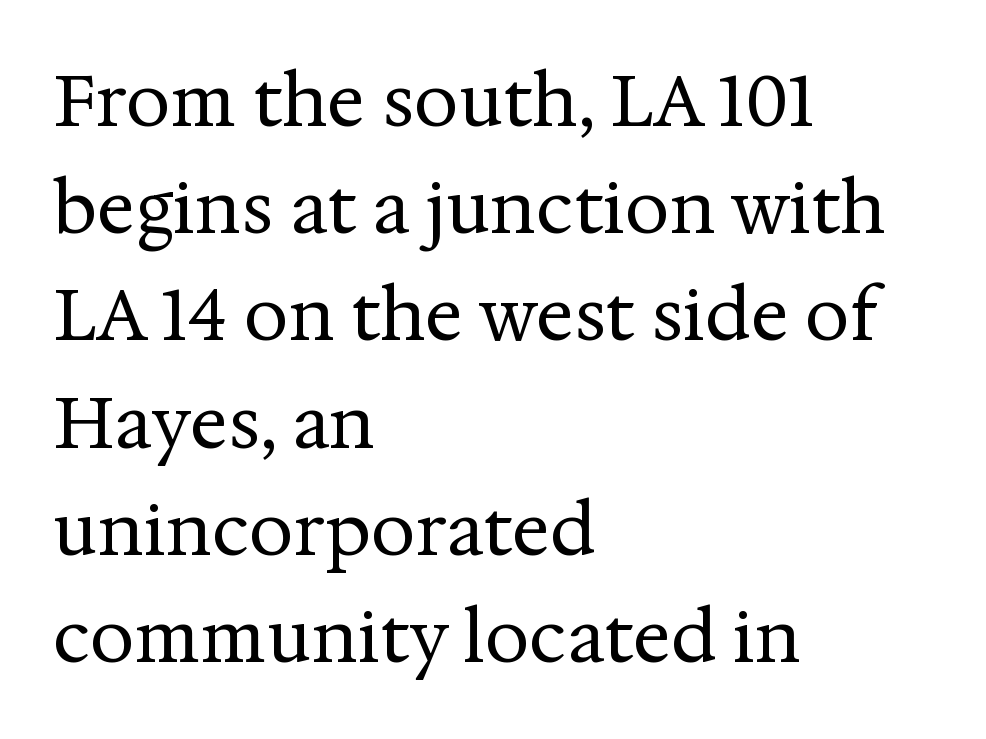
{"serif": "yes", "italic": "no", "bold": "no", "weight": "regular", "width": "normal", "stroke_contrast": "medium", "x_height": "medium", "monospaced": "no", "underline": "no", "align": "left", "line_spacing": "normal", "line_spacing_ratio": 1.51, "letter_spacing": "normal", "letter_spacing_em": 0.0, "glyph_px": 71}
